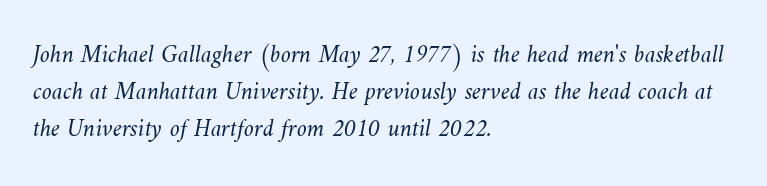
Q: Is the text bold? A: No.
Q: Is the text underlined? A: No.
Q: How is the paragraph aligned? A: Left-aligned.
Q: Is the spacing between letters normal or unusually wide? A: Normal.
Q: Is the spacing between lines tight, normal or loose? A: Normal.
